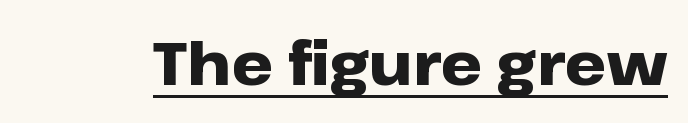
A sans-serif font was chosen for this passage. Tall strokes in this sample are plumb rather than angled. Here the designer chose a conventional face with non-uniform glyph widths. This sample uses plain, unmodified letter spacing.
